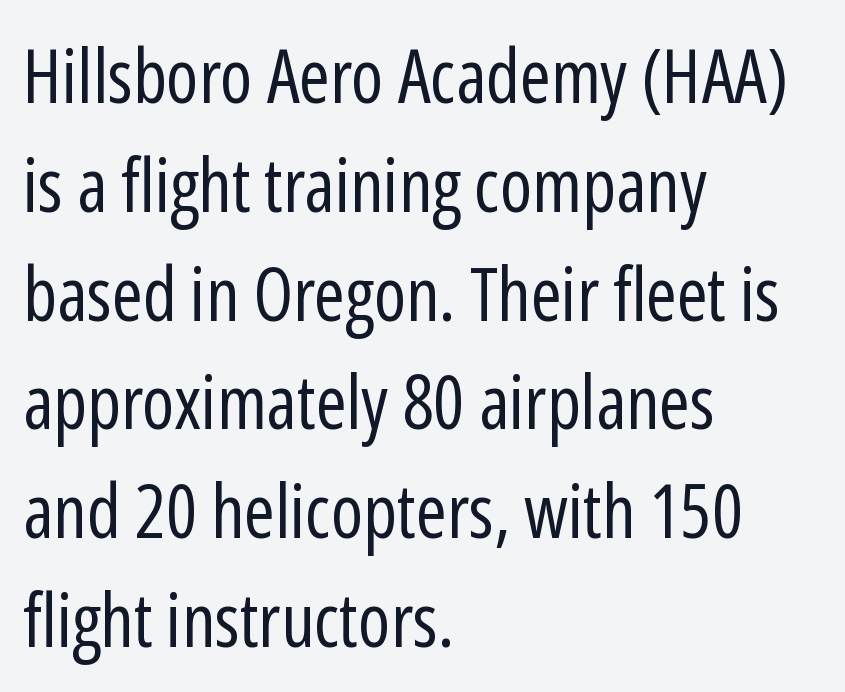
Q: Is the text bold? A: No.
Q: Is the text italic (slanted)? A: No, it is upright.
Q: Is the typeface a serif or a sans-serif typeface? A: Sans-serif.
Q: Is the text underlined? A: No.
Q: How is the paragraph aligned? A: Left-aligned.
Q: Is the spacing between letters normal or unusually wide? A: Normal.
Q: Is the spacing between lines tight, normal or loose? A: Normal.
Q: Width (condensed, normal, or wide)? A: Condensed.
Q: Stroke contrast? A: Low.
Q: x-height? A: Medium.
Q: Monospaced? A: No.
